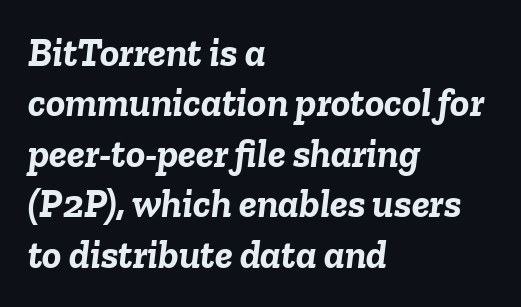
{"italic": "yes", "lean": "right", "slant_degrees": 6, "bold": "yes", "weight": "semibold", "width": "normal", "stroke_contrast": "low", "x_height": "medium", "monospaced": "no", "underline": "no", "align": "left", "line_spacing": "normal", "line_spacing_ratio": 1.26, "letter_spacing": "normal", "letter_spacing_em": 0.0, "glyph_px": 40}
